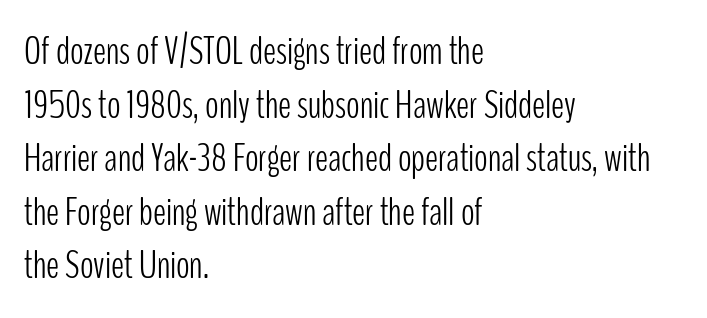
The foot of each line stays bare and open. Character widths vary here, with narrow letters taking less room than wide ones. A light-to-regular cut is what we see here. The lines are quadded left. Quick note: not italic, upright.
